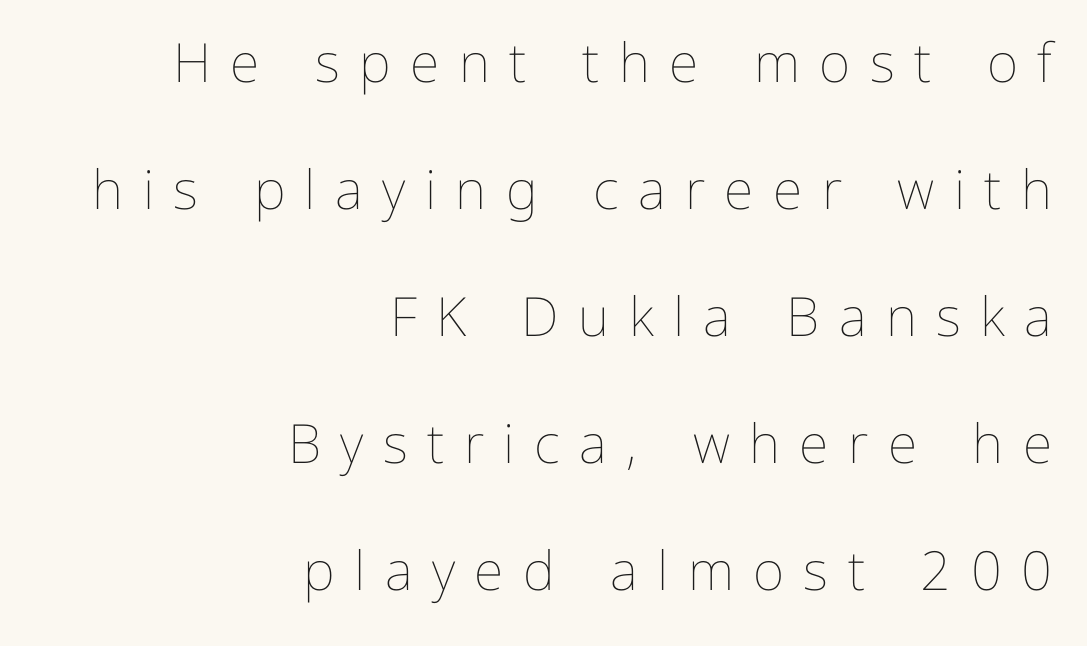
{"italic": "no", "bold": "no", "weight": "thin", "width": "normal", "stroke_contrast": "low", "x_height": "medium", "monospaced": "no", "underline": "no", "align": "right", "line_spacing": "loose", "line_spacing_ratio": 2.35, "letter_spacing": "wide", "letter_spacing_em": 0.36, "glyph_px": 54}
